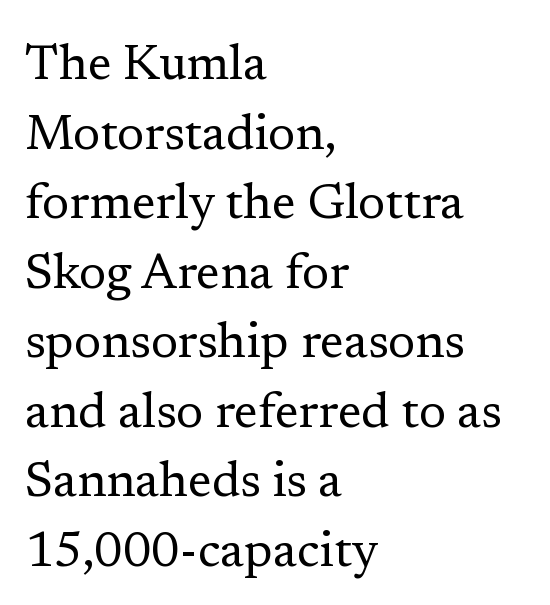
Q: Is the text bold? A: No.
Q: Is the text italic (slanted)? A: No, it is upright.
Q: Is the typeface a serif or a sans-serif typeface? A: Serif.
Q: Is the text underlined? A: No.
Q: How is the paragraph aligned? A: Left-aligned.
Q: Is the spacing between letters normal or unusually wide? A: Normal.
Q: Is the spacing between lines tight, normal or loose? A: Normal.
Q: Width (condensed, normal, or wide)? A: Normal.
Q: Stroke contrast? A: Low.
Q: x-height? A: Medium.
Q: Monospaced? A: No.
